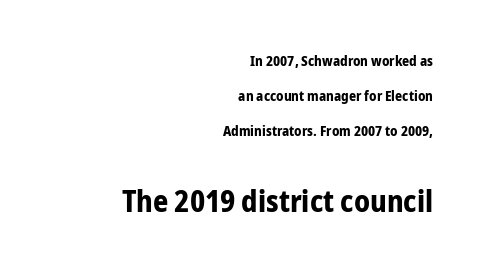
Q: Is the text bold? A: Yes.
Q: Is the text italic (slanted)? A: No, it is upright.
Q: Is the typeface a serif or a sans-serif typeface? A: Sans-serif.
Q: Is the text underlined? A: No.
Q: How is the paragraph aligned? A: Right-aligned.
Q: Is the spacing between letters normal or unusually wide? A: Normal.
Q: Is the spacing between lines tight, normal or loose? A: Loose.
Q: Which block of text is set in a larger size, the first (top) or the second (bottom)? A: The second (bottom) one.
Q: Width (condensed, normal, or wide)? A: Condensed.
Q: Stroke contrast? A: Low.
Q: x-height? A: Medium.
Q: Monospaced? A: No.
